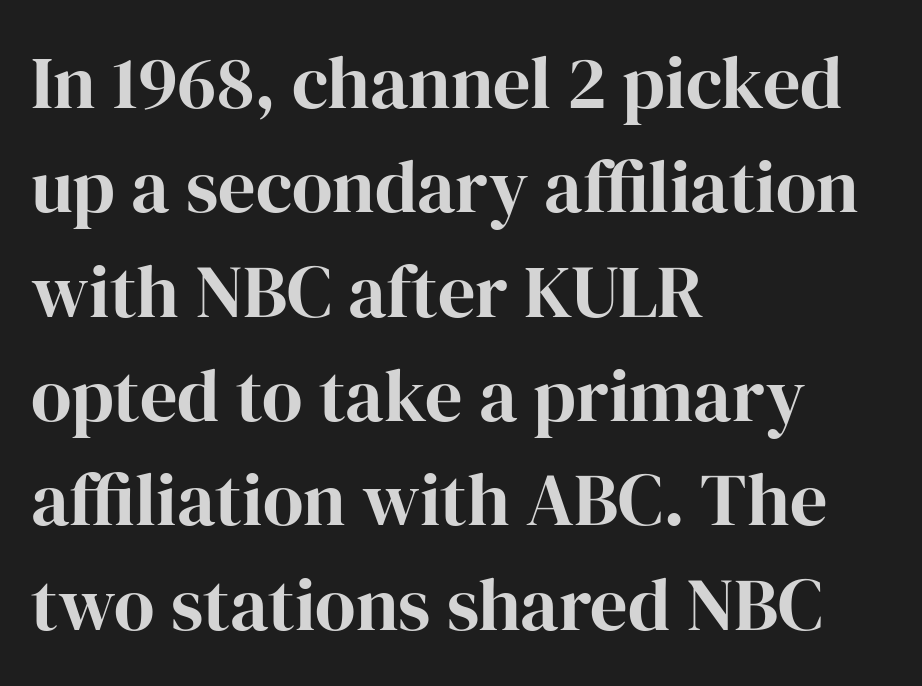
Q: Is the text bold? A: Yes.
Q: Is the text italic (slanted)? A: No, it is upright.
Q: Is the typeface a serif or a sans-serif typeface? A: Serif.
Q: Is the text underlined? A: No.
Q: How is the paragraph aligned? A: Left-aligned.
Q: Is the spacing between letters normal or unusually wide? A: Normal.
Q: Is the spacing between lines tight, normal or loose? A: Normal.
Q: Width (condensed, normal, or wide)? A: Normal.
Q: Stroke contrast? A: High.
Q: x-height? A: Medium.
Q: Monospaced? A: No.
